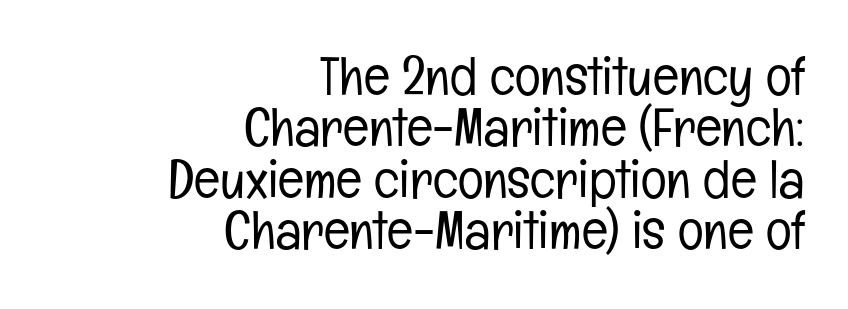
{"serif": "no", "italic": "no", "bold": "no", "weight": "light", "width": "condensed", "stroke_contrast": "low", "x_height": "medium", "monospaced": "no", "underline": "no", "align": "right", "line_spacing": "tight", "line_spacing_ratio": 0.95, "letter_spacing": "normal", "letter_spacing_em": 0.0, "glyph_px": 54}
